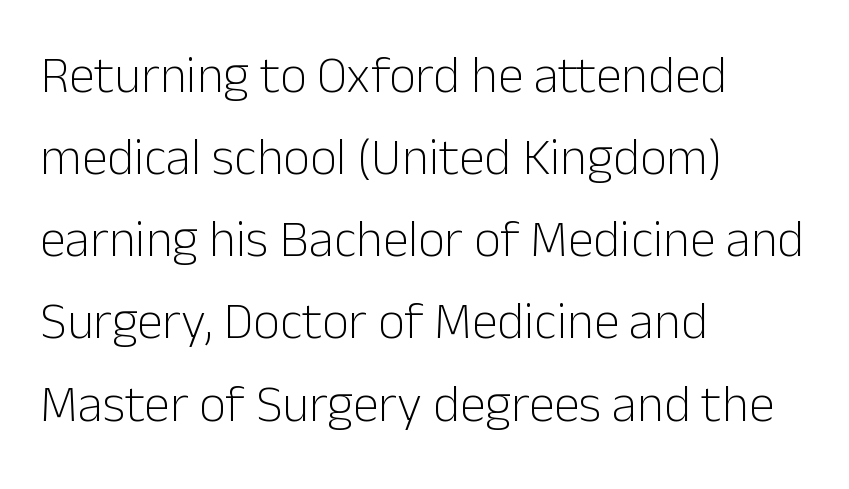
{"serif": "no", "italic": "no", "bold": "no", "weight": "light", "width": "normal", "stroke_contrast": "low", "x_height": "medium", "monospaced": "no", "underline": "no", "align": "left", "line_spacing": "normal", "line_spacing_ratio": 1.58, "letter_spacing": "normal", "letter_spacing_em": 0.0, "glyph_px": 52}
